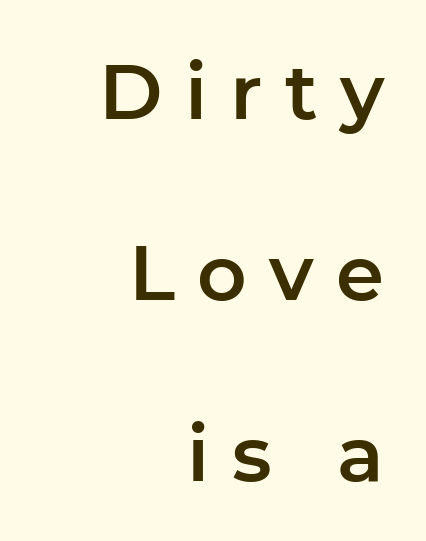
The image shows 77 px sans-serif type, upright; set right-aligned, loose line spacing (2.35x), unusually wide letter spacing (+0.29 em), not underlined; low stroke contrast and a medium x-height.
